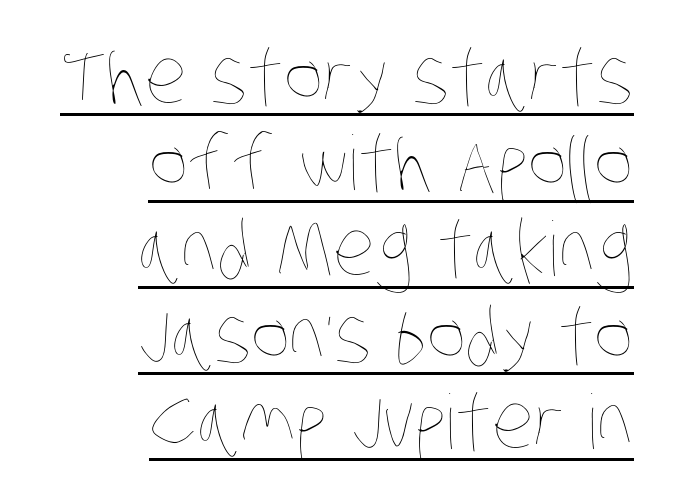
Q: Is the text bold? A: No.
Q: Is the text underlined? A: Yes.
Q: How is the paragraph aligned? A: Right-aligned.
Q: Is the spacing between letters normal or unusually wide? A: Normal.
Q: Is the spacing between lines tight, normal or loose? A: Tight.
Q: Width (condensed, normal, or wide)? A: Condensed.
Q: Stroke contrast? A: Low.
Q: x-height? A: Large.
Q: Monospaced? A: No.
